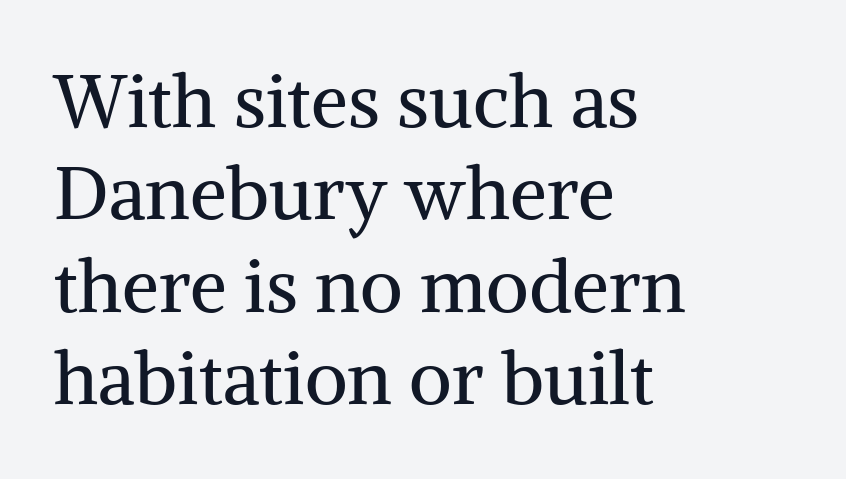
{"serif": "yes", "italic": "no", "bold": "no", "weight": "regular", "width": "normal", "stroke_contrast": "medium", "x_height": "medium", "monospaced": "no", "underline": "no", "align": "left", "line_spacing": "normal", "line_spacing_ratio": 1.25, "letter_spacing": "normal", "letter_spacing_em": 0.0, "glyph_px": 74}
